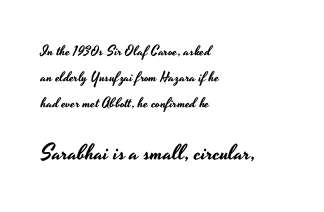
Q: Is the text italic (slanted)? A: Yes.
Q: Is the text underlined? A: No.
Q: How is the paragraph aligned? A: Left-aligned.
Q: Is the spacing between letters normal or unusually wide? A: Normal.
Q: Which block of text is set in a larger size, the first (top) or the second (bottom)? A: The second (bottom) one.
